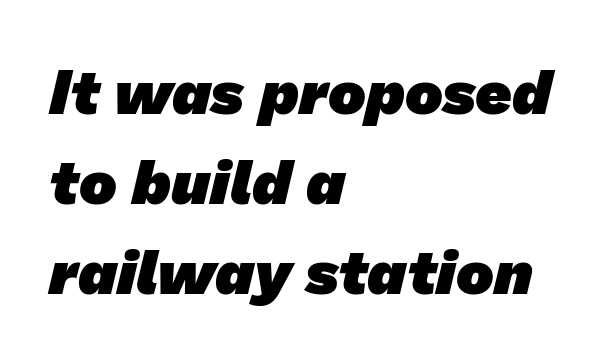
The passage is arranged the way most books set body copy — flush left. Spacing verdict: proportional, widths tailored to each character. A bare baseline throughout the passage. Each word holds together tightly as a unit, with standard inter-letter gaps.
